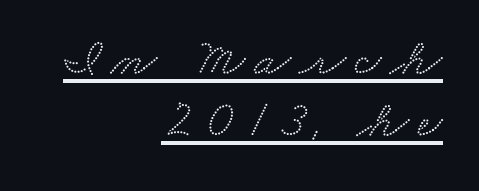
Q: Is the typeface a serif or a sans-serif typeface? A: Serif.
Q: Is the text underlined? A: Yes.
Q: How is the paragraph aligned? A: Right-aligned.
Q: Width (condensed, normal, or wide)? A: Wide.
Q: Stroke contrast? A: Low.
Q: x-height? A: Small.
Q: Monospaced? A: No.
